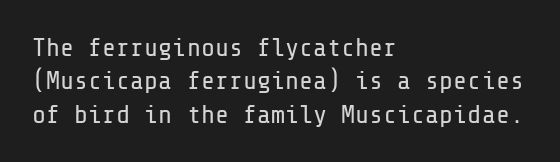
{"italic": "no", "bold": "no", "underline": "no", "align": "left", "line_spacing": "normal", "line_spacing_ratio": 1.28, "letter_spacing": "normal", "letter_spacing_em": 0.0, "glyph_px": 26}
